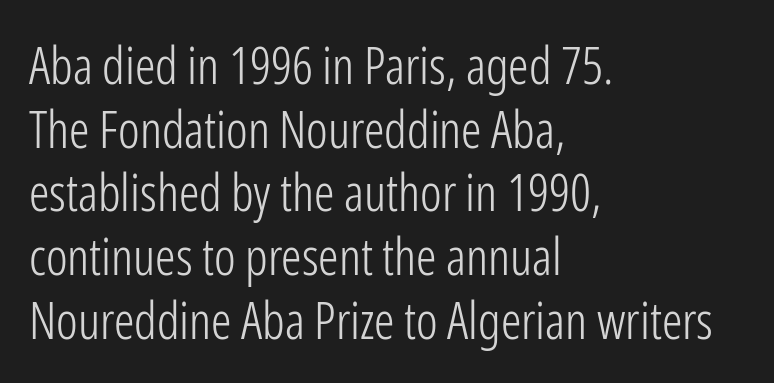
Q: Is the text bold? A: No.
Q: Is the text italic (slanted)? A: No, it is upright.
Q: Is the typeface a serif or a sans-serif typeface? A: Sans-serif.
Q: Is the text underlined? A: No.
Q: How is the paragraph aligned? A: Left-aligned.
Q: Is the spacing between letters normal or unusually wide? A: Normal.
Q: Is the spacing between lines tight, normal or loose? A: Normal.
Q: Width (condensed, normal, or wide)? A: Condensed.
Q: Stroke contrast? A: Low.
Q: x-height? A: Medium.
Q: Monospaced? A: No.
